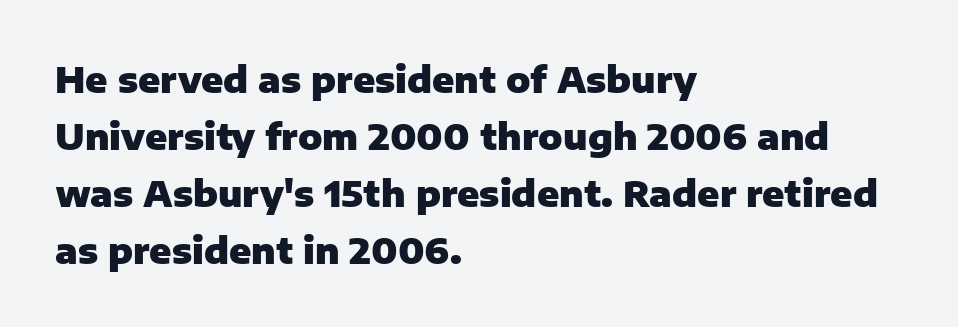
The image shows 36 px heavy sans-serif type, upright; set left-aligned, normal line spacing (1.58x), normal letter spacing, not underlined; low stroke contrast and a medium x-height.
